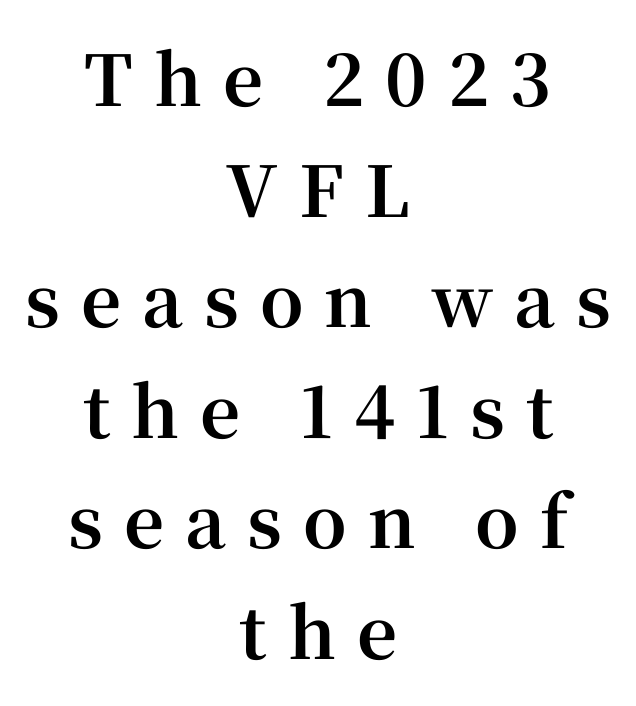
The image shows 70 px bold serif type, upright; set centered, normal line spacing (1.58x), unusually wide letter spacing (+0.3 em), not underlined; high stroke contrast and a medium x-height.
